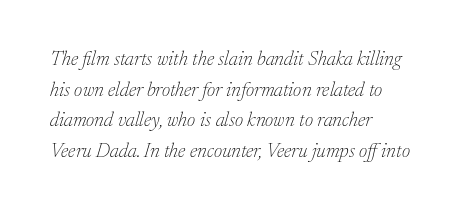
Q: Is the text bold? A: No.
Q: Is the text italic (slanted)? A: Yes, it leans right by about 17 degrees.
Q: Is the text underlined? A: No.
Q: How is the paragraph aligned? A: Left-aligned.
Q: Is the spacing between letters normal or unusually wide? A: Normal.
Q: Is the spacing between lines tight, normal or loose? A: Normal.
